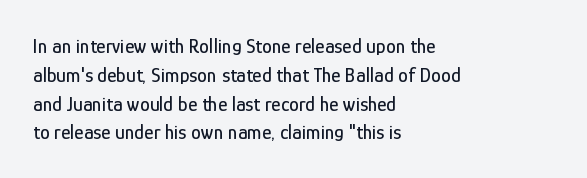
Q: Is the text italic (slanted)? A: No, it is upright.
Q: Is the text underlined? A: No.
Q: How is the paragraph aligned? A: Left-aligned.
Q: Is the spacing between letters normal or unusually wide? A: Normal.
Q: Is the spacing between lines tight, normal or loose? A: Normal.
